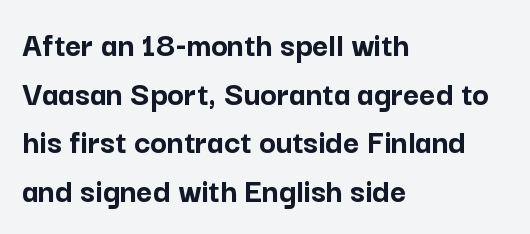
The image shows 35 px semibold sans-serif type, upright; set left-aligned, normal line spacing (1.39x), normal letter spacing, not underlined; low stroke contrast and a medium x-height.
